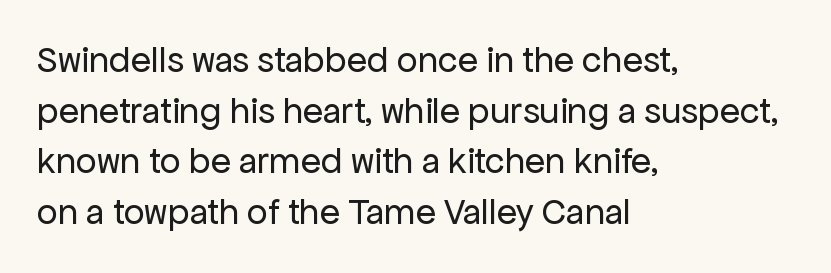
Here the designer chose a conventional face with non-uniform glyph widths. No feet cap the strokes, marking this as sans-serif type. These lines keep a tight, regular rhythm from letter to letter. The area under the type is left untouched. Layout note: lines flush left. The lettering stays uniformly vertical, giving the passage a roman look.
